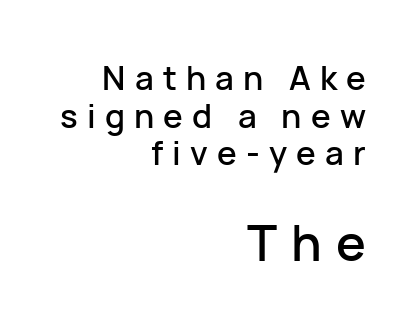
The image shows 50 px sans-serif type, upright; set right-aligned, tight line spacing (1.14x), unusually wide letter spacing (+0.28 em), not underlined; the second (bottom) block is 1.52x larger; low stroke contrast and a medium x-height.
